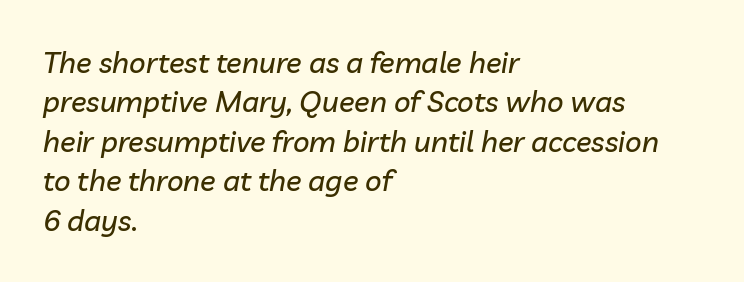
The letters advance in unequal steps, a hallmark of proportional type. Is the block centered? No — it sits flush against the left margin. Underlining? Definitely not there. Caption: standard tracking, unaltered. This sample uses an oblique cut, with every glyph tilted off the vertical. Interline gaps are of average width in this sample.
